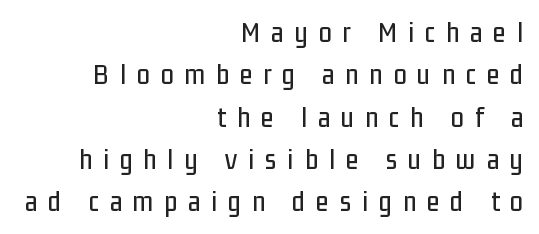
{"serif": "no", "italic": "no", "width": "condensed", "stroke_contrast": "low", "x_height": "medium", "monospaced": "no", "underline": "no", "align": "right", "line_spacing": "normal", "line_spacing_ratio": 1.46, "letter_spacing": "wide", "letter_spacing_em": 0.38, "glyph_px": 29}
